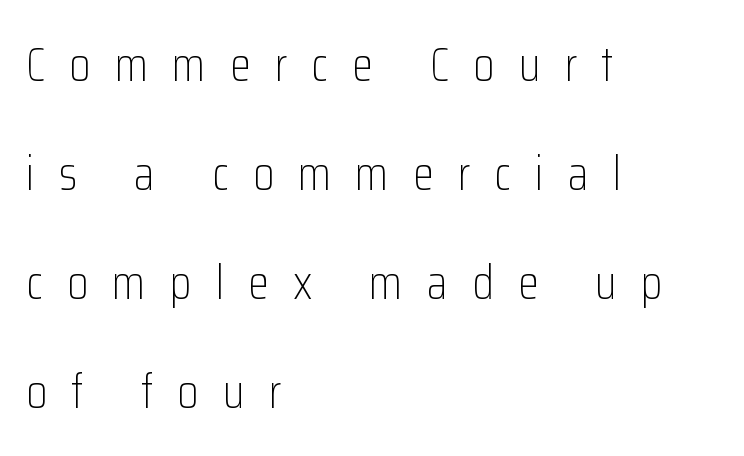
{"serif": "no", "italic": "no", "bold": "no", "weight": "light", "width": "condensed", "stroke_contrast": "low", "x_height": "medium", "monospaced": "no", "underline": "no", "align": "left", "line_spacing": "loose", "line_spacing_ratio": 2.27, "letter_spacing": "wide", "letter_spacing_em": 0.5, "glyph_px": 48}
